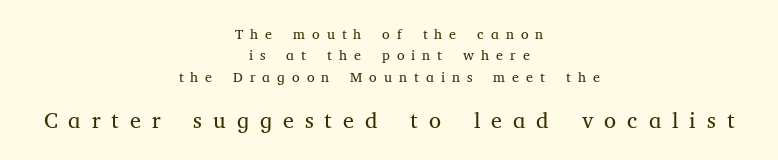
{"italic": "no", "bold": "no", "underline": "no", "align": "center", "line_spacing": "normal", "line_spacing_ratio": 1.52, "letter_spacing": "wide", "letter_spacing_em": 0.5, "larger_block": "second", "size_ratio": 1.57, "glyph_px": 22}
